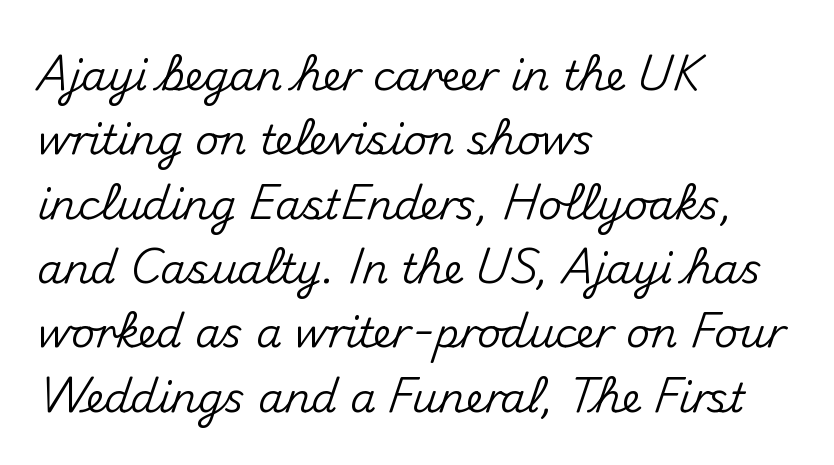
Q: Is the text italic (slanted)? A: Yes.
Q: Is the typeface a serif or a sans-serif typeface? A: Sans-serif.
Q: Is the text underlined? A: No.
Q: How is the paragraph aligned? A: Left-aligned.
Q: Is the spacing between letters normal or unusually wide? A: Normal.
Q: Is the spacing between lines tight, normal or loose? A: Normal.
Q: Width (condensed, normal, or wide)? A: Normal.
Q: Stroke contrast? A: Medium.
Q: x-height? A: Small.
Q: Monospaced? A: No.
